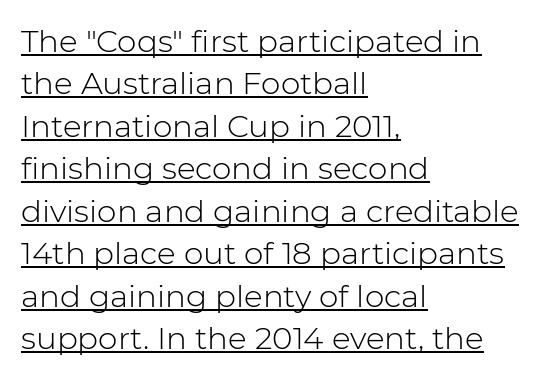
{"serif": "no", "italic": "no", "bold": "no", "weight": "light", "width": "normal", "stroke_contrast": "low", "x_height": "medium", "monospaced": "no", "underline": "yes", "align": "left", "line_spacing": "normal", "line_spacing_ratio": 1.37, "letter_spacing": "normal", "letter_spacing_em": 0.0, "glyph_px": 31}
